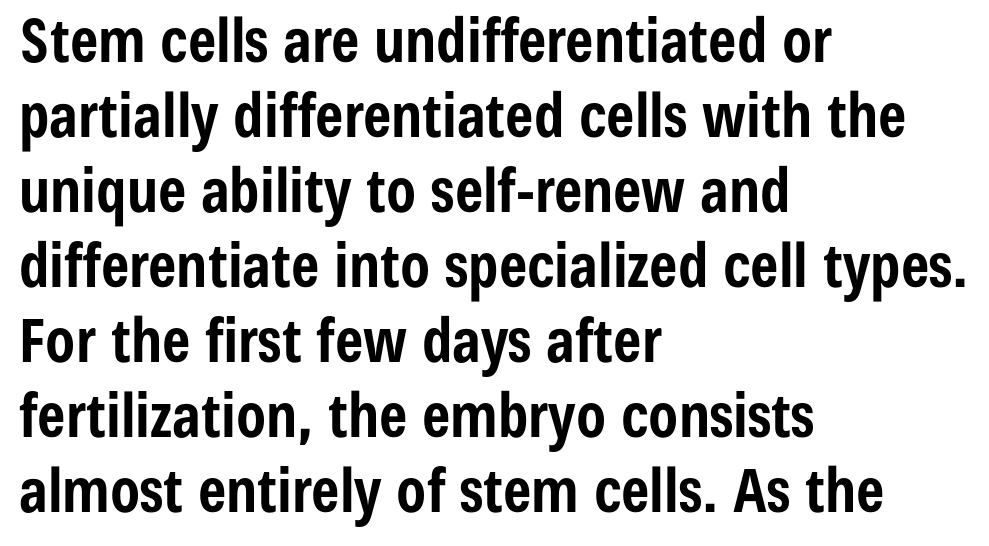
The image shows 60 px bold, condensed sans-serif type, upright; set left-aligned, normal line spacing (1.25x), normal letter spacing, not underlined; low stroke contrast and a medium x-height.
